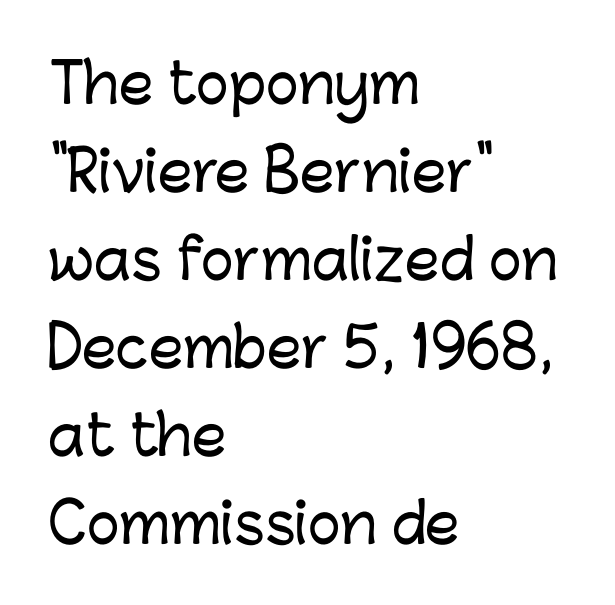
You can tell from the bare stems that sans-serif type was used. Honestly, the row spacing looks completely unremarkable. The strip under each line holds only bare page. Posture: straight, roman, zero tilt. The face used here is proportionally spaced, like ordinary book or web type. Caption: standard tracking, unaltered.
